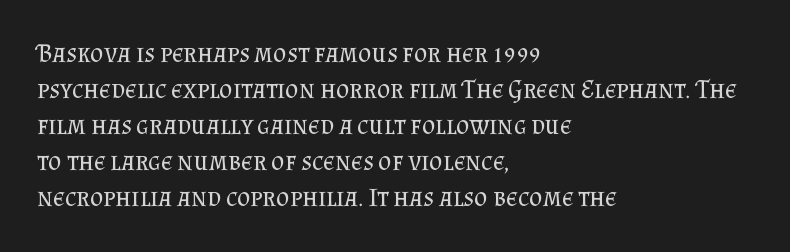
The characters are drawn with everyday or finer stroke widths. Line beginnings align vertically; line endings do not. Rule under the text: the space is simply empty. Words appear dense and cohesive because spacing is normal. Whoever set this chose a conventional vertical rhythm. Rendered with straight, roman letterforms.
